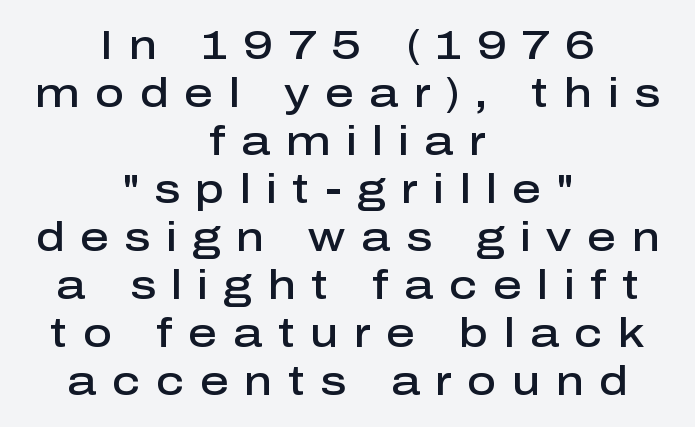
Font category for this specimen: sans-serif. Neither beginnings nor endings align; midpoints do. The rendering uses natural spacing where letterforms have individual widths. Nope, not italic — everything's standing straight. In terms of letterspacing, this is a distinctly airy, spread setting.
